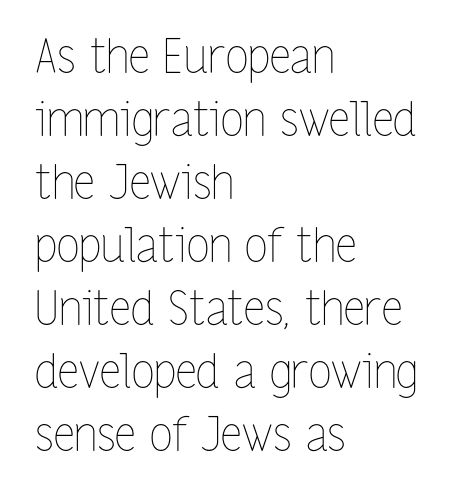
{"italic": "no", "bold": "no", "weight": "thin", "width": "condensed", "stroke_contrast": "low", "x_height": "medium", "monospaced": "no", "underline": "no", "align": "left", "line_spacing": "normal", "line_spacing_ratio": 1.34, "letter_spacing": "normal", "letter_spacing_em": 0.0, "glyph_px": 47}
